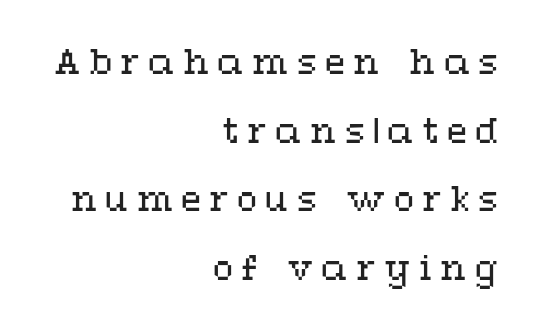
Spacing verdict: proportional, widths tailored to each character. Spacing between characters has been opened up far beyond the box default. Do the letters lean? They stand straight. Line spacing here is loose. Is the block centered? No — it sits flush against the right margin. Honestly, there is no underline to notice here at all.
